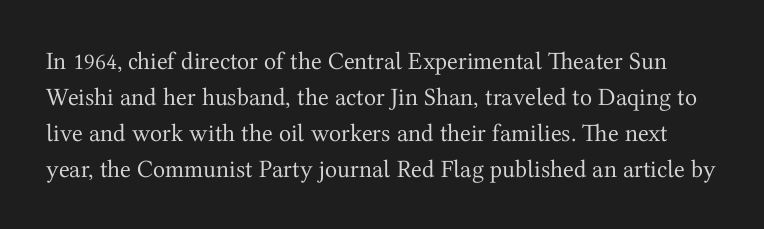
This rendering leaves character spacing at its baseline value. No heavy texture on the line: the type isn't bold. Unlike italic type, these characters show no tilt at all. Lines of text with bare space underneath. One glance says typical: line gaps are just what's usual.
